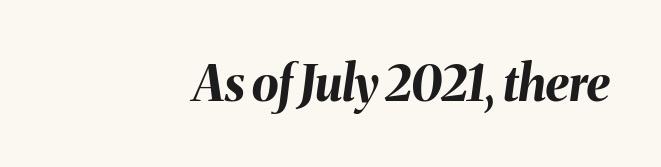
Q: Is the text bold? A: Yes.
Q: Is the text italic (slanted)? A: Yes, it leans right by about 8 degrees.
Q: Is the text underlined? A: No.
Q: How is the paragraph aligned? A: Right-aligned.
Q: Is the spacing between letters normal or unusually wide? A: Normal.
Q: Width (condensed, normal, or wide)? A: Normal.
Q: Stroke contrast? A: Medium.
Q: x-height? A: Medium.
Q: Monospaced? A: No.
